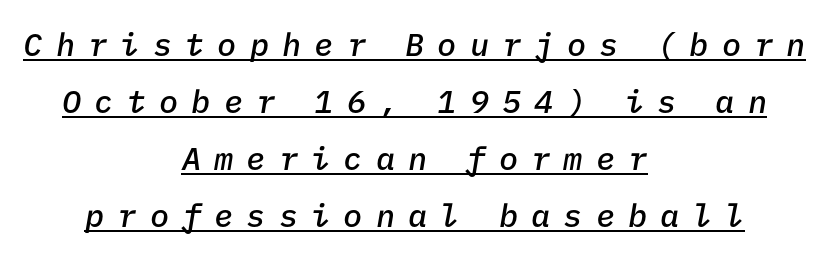
The image shows 32 px semibold type, italic (leaning right), monospaced; set centered, line spacing 1.78x, unusually wide letter spacing (+0.41 em), underlined; low stroke contrast and a medium x-height.
